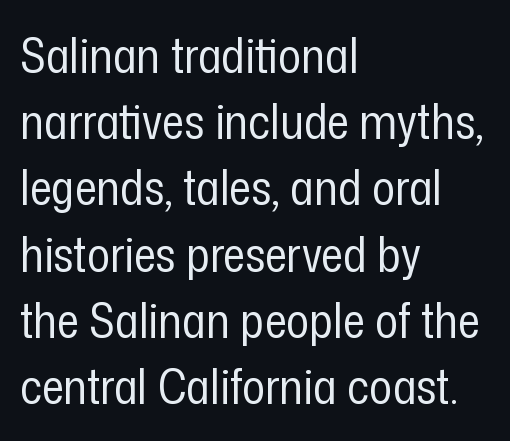
{"serif": "no", "italic": "no", "bold": "no", "weight": "regular", "width": "condensed", "stroke_contrast": "low", "x_height": "medium", "monospaced": "no", "underline": "no", "align": "left", "line_spacing": "normal", "line_spacing_ratio": 1.38, "letter_spacing": "normal", "letter_spacing_em": 0.0, "glyph_px": 48}
